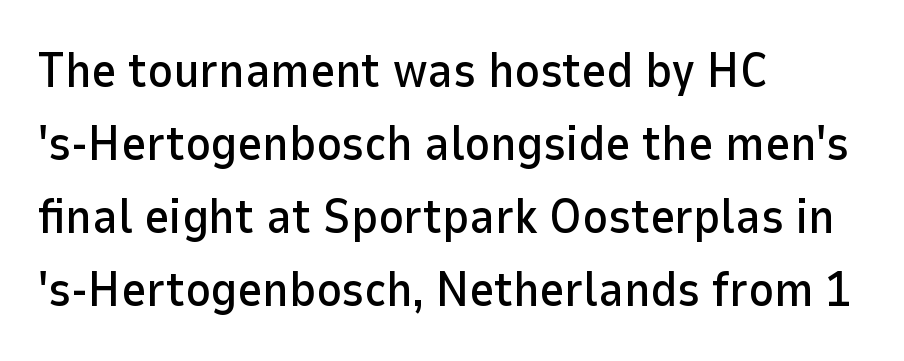
Examine the stroke ends and you'll find no serifs. Descender tails drop into unmarked territory. The letters stand straight up with perfectly vertical stems. Notice how descenders clear the ascenders below comfortably — that's standard leading.
